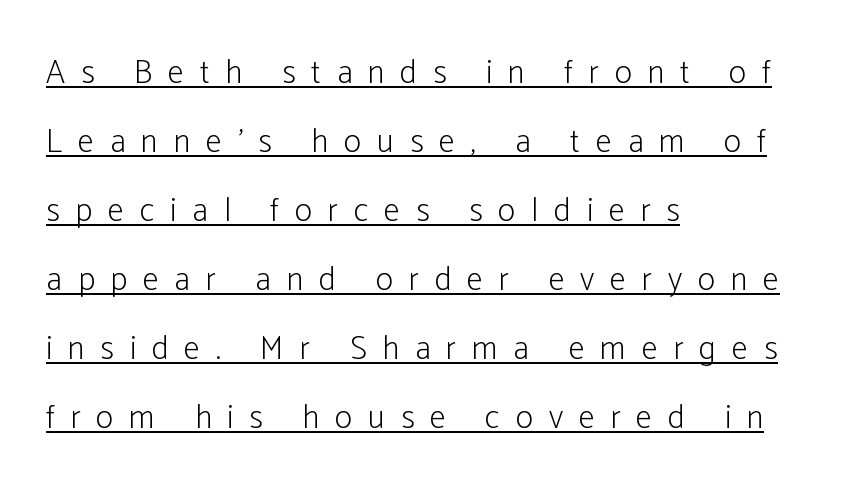
The image shows 33 px light, condensed sans-serif type, upright; set left-aligned, loose line spacing (2.09x), unusually wide letter spacing (+0.48 em), underlined; low stroke contrast and a medium x-height.
